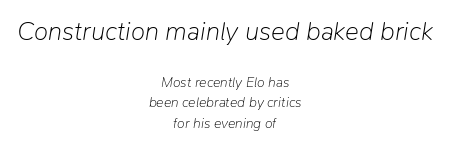
Words float on clear page, feet unadorned. Does extra space separate the letters? No, they use regular spacing. Notice how descenders clear the ascenders below comfortably — that's standard leading. Yep, that's italic — everything's leaning.
